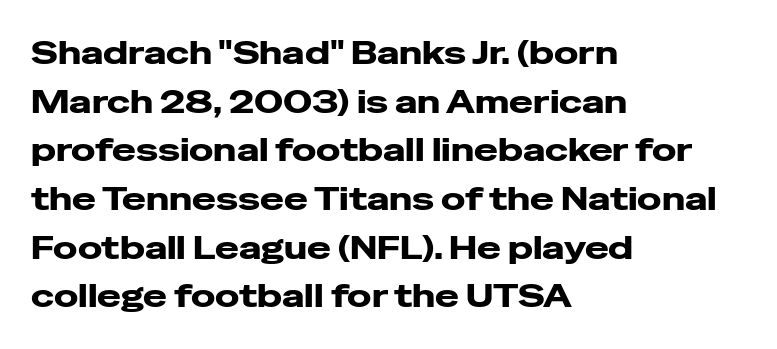
Q: Is the text bold? A: Yes.
Q: Is the text italic (slanted)? A: No, it is upright.
Q: Is the typeface a serif or a sans-serif typeface? A: Sans-serif.
Q: Is the text underlined? A: No.
Q: How is the paragraph aligned? A: Left-aligned.
Q: Is the spacing between letters normal or unusually wide? A: Normal.
Q: Is the spacing between lines tight, normal or loose? A: Normal.
Q: Width (condensed, normal, or wide)? A: Wide.
Q: Stroke contrast? A: Low.
Q: x-height? A: Medium.
Q: Monospaced? A: No.
